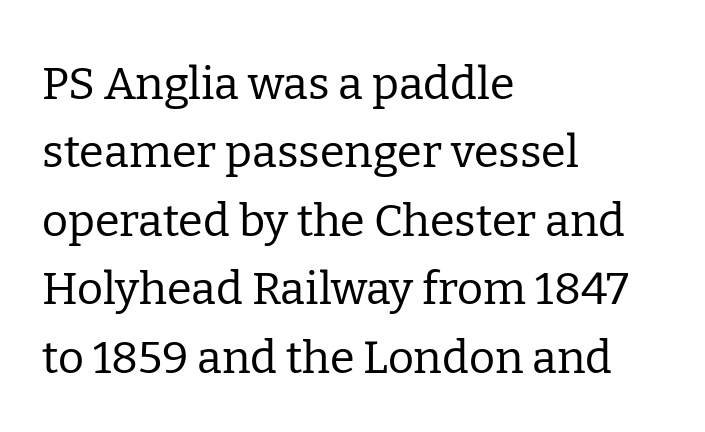
Q: Is the text bold? A: No.
Q: Is the text italic (slanted)? A: No, it is upright.
Q: Is the typeface a serif or a sans-serif typeface? A: Serif.
Q: Is the text underlined? A: No.
Q: How is the paragraph aligned? A: Left-aligned.
Q: Is the spacing between letters normal or unusually wide? A: Normal.
Q: Is the spacing between lines tight, normal or loose? A: Normal.
Q: Width (condensed, normal, or wide)? A: Normal.
Q: Stroke contrast? A: Low.
Q: x-height? A: Medium.
Q: Monospaced? A: No.
